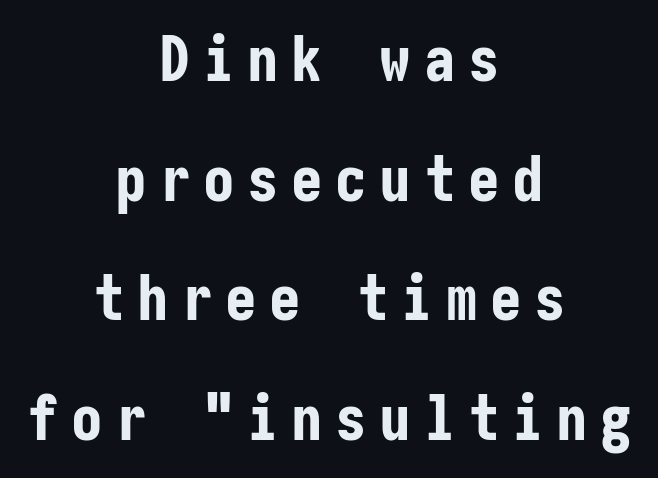
{"serif": "no", "italic": "no", "bold": "yes", "weight": "bold", "width": "condensed", "stroke_contrast": "low", "x_height": "medium", "underline": "no", "align": "center", "line_spacing": "loose", "line_spacing_ratio": 1.9, "letter_spacing": "wide", "letter_spacing_em": 0.2, "glyph_px": 63}
